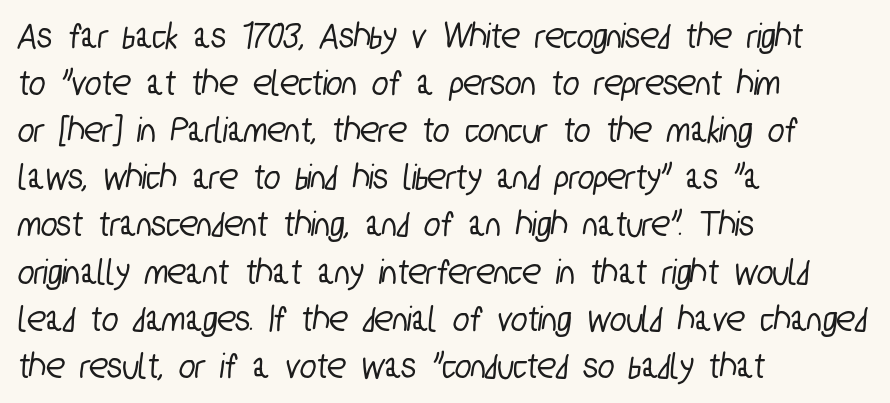
The image shows 38 px condensed sans-serif type; set left-aligned, line spacing 1.24x, normal letter spacing, not underlined; low stroke contrast and a medium x-height.
